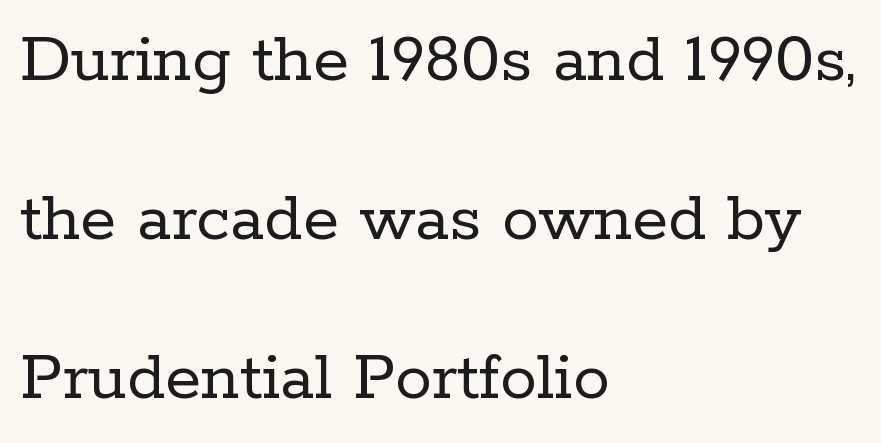
The image shows 73 px regular-weight serif type, upright; set left-aligned, loose line spacing (2.18x), normal letter spacing, not underlined; low stroke contrast and a medium x-height.
